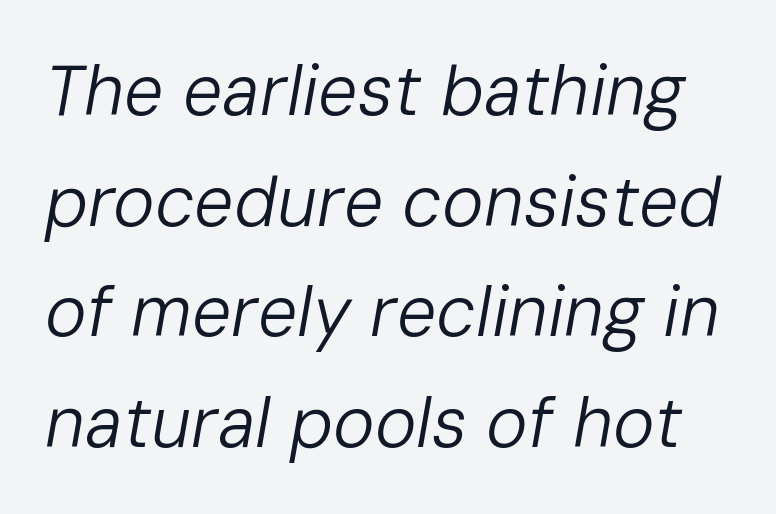
Caption: face not bold, strokes unweighted. The leading is moderate, giving the passage an even texture. A bare baseline throughout the passage. Look at the tracking — it's just the regular setting, nothing added. Each letter keeps its own natural width here, so spacing adapts to shape. Compared with ordinary roman type, these characters are visibly tilted.
